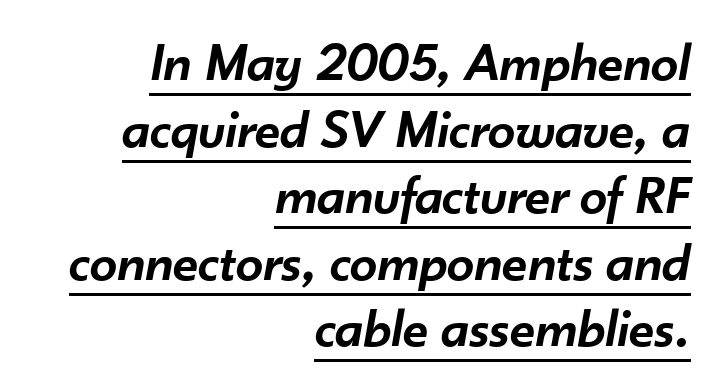
Q: Is the text bold? A: Semi-bold.
Q: Is the text italic (slanted)? A: Yes, it leans right by about 10 degrees.
Q: Is the text underlined? A: Yes.
Q: How is the paragraph aligned? A: Right-aligned.
Q: Is the spacing between letters normal or unusually wide? A: Normal.
Q: Width (condensed, normal, or wide)? A: Normal.
Q: Stroke contrast? A: Low.
Q: x-height? A: Small.
Q: Monospaced? A: No.
